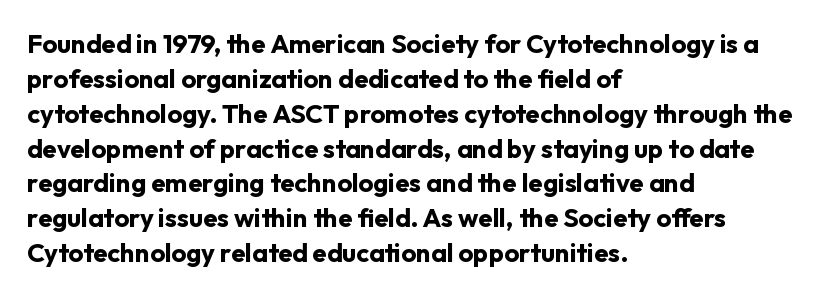
{"italic": "no", "bold": "yes", "underline": "no", "align": "left", "line_spacing": "normal", "line_spacing_ratio": 1.34, "letter_spacing": "normal", "letter_spacing_em": 0.0, "glyph_px": 26}
